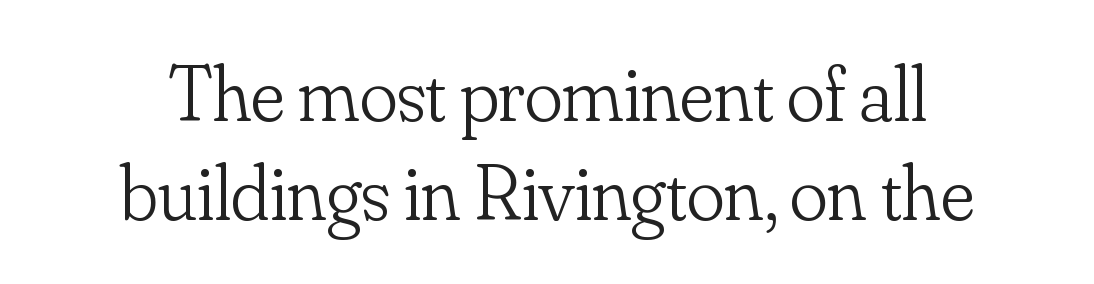
The image shows 79 px light serif type, upright; set centered, normal line spacing (1.25x), normal letter spacing, not underlined; low stroke contrast and a small x-height.
